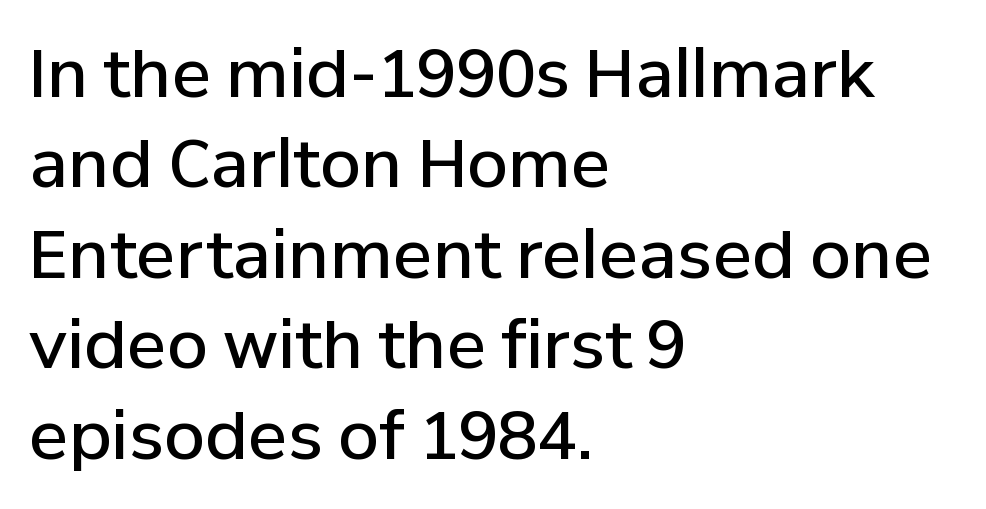
Is this a sans? Yes — the strokes have no serifs. How would I describe the line gaps? Plain and ordinary. Each letter keeps its own natural width here, so spacing adapts to shape. Compared with a centered layout, this one pins lines to the left instead.
